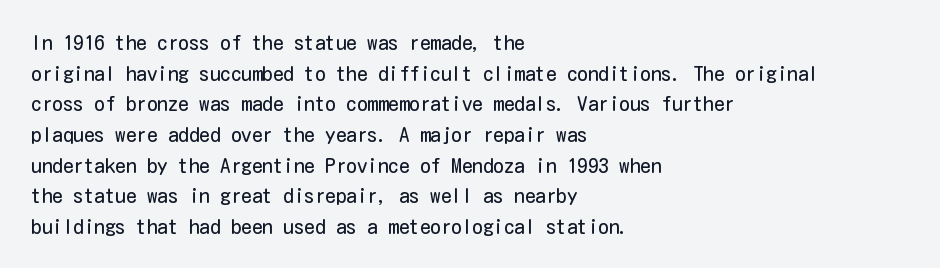
{"italic": "no", "bold": "no", "underline": "no", "align": "left", "line_spacing": "normal", "line_spacing_ratio": 1.46, "letter_spacing": "normal", "letter_spacing_em": 0.0, "glyph_px": 21}
